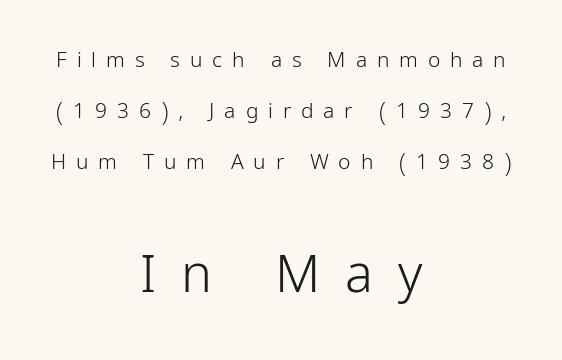
Q: Is the text bold? A: No.
Q: Is the text italic (slanted)? A: No, it is upright.
Q: Is the typeface a serif or a sans-serif typeface? A: Sans-serif.
Q: Is the text underlined? A: No.
Q: How is the paragraph aligned? A: Centered.
Q: Is the spacing between letters normal or unusually wide? A: Unusually wide.
Q: Is the spacing between lines tight, normal or loose? A: Loose.
Q: Which block of text is set in a larger size, the first (top) or the second (bottom)? A: The second (bottom) one.
Q: Width (condensed, normal, or wide)? A: Condensed.
Q: Stroke contrast? A: Low.
Q: x-height? A: Medium.
Q: Monospaced? A: No.
